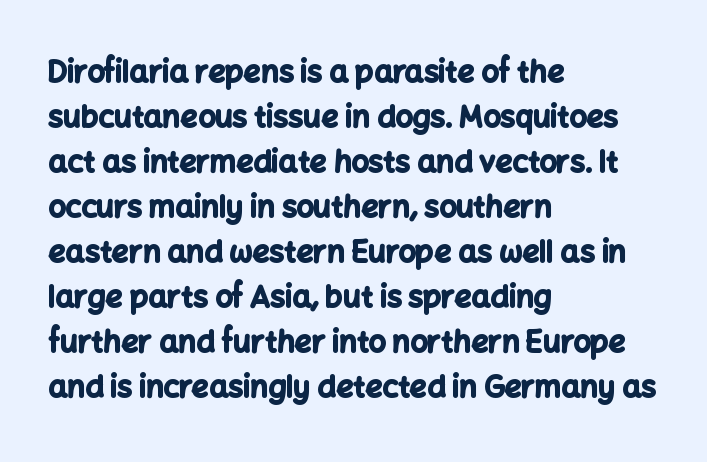
The image shows 30 px bold sans-serif type, upright; set left-aligned, normal line spacing (1.5x), normal letter spacing, not underlined; low stroke contrast and a medium x-height.
